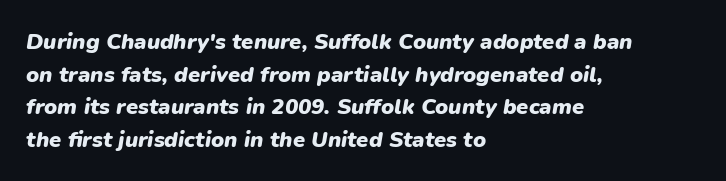
The image shows 22 px bold type, italic (leaning right); set left-aligned, normal line spacing (1.48x), normal letter spacing, not underlined.
